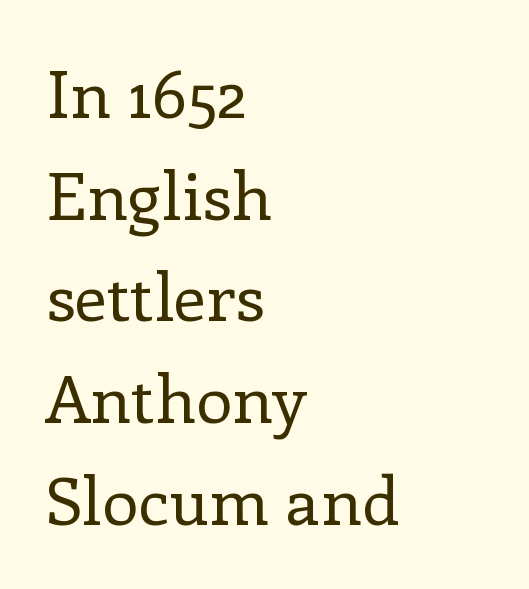
Spacing verdict: proportional, widths tailored to each character. This is serif lettering, the kind often seen in printed books. Rendered with straight, roman letterforms. Look at the tracking — it's just the regular setting, nothing added. The specimen omits any rule beneath the text block's lines.
